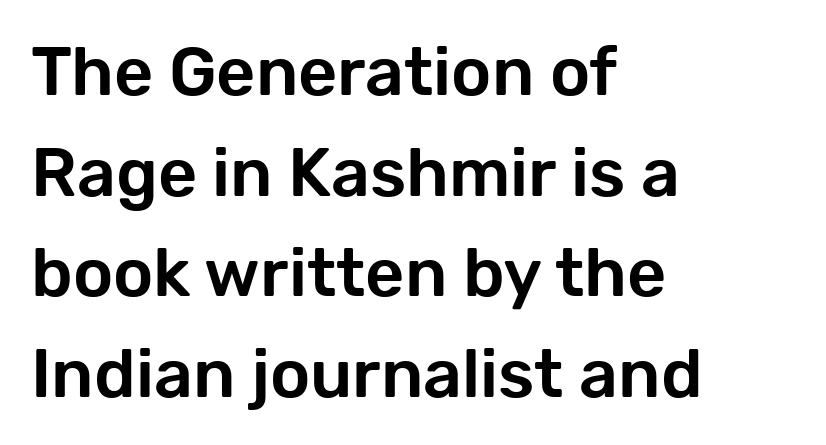
{"serif": "no", "italic": "no", "width": "normal", "stroke_contrast": "low", "x_height": "medium", "monospaced": "no", "underline": "no", "align": "left", "line_spacing": "normal", "line_spacing_ratio": 1.48, "letter_spacing": "normal", "letter_spacing_em": 0.0, "glyph_px": 68}
